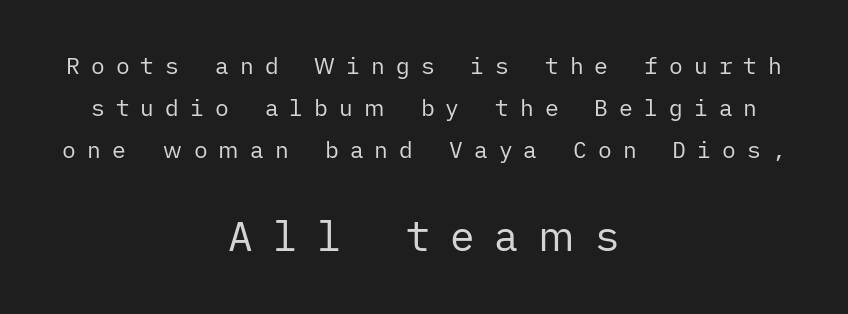
Q: Is the text bold? A: No.
Q: Is the text italic (slanted)? A: No, it is upright.
Q: Is the typeface a serif or a sans-serif typeface? A: Sans-serif.
Q: Is the text underlined? A: No.
Q: How is the paragraph aligned? A: Centered.
Q: Is the spacing between letters normal or unusually wide? A: Unusually wide.
Q: Which block of text is set in a larger size, the first (top) or the second (bottom)? A: The second (bottom) one.
Q: Width (condensed, normal, or wide)? A: Normal.
Q: Stroke contrast? A: Low.
Q: x-height? A: Medium.
